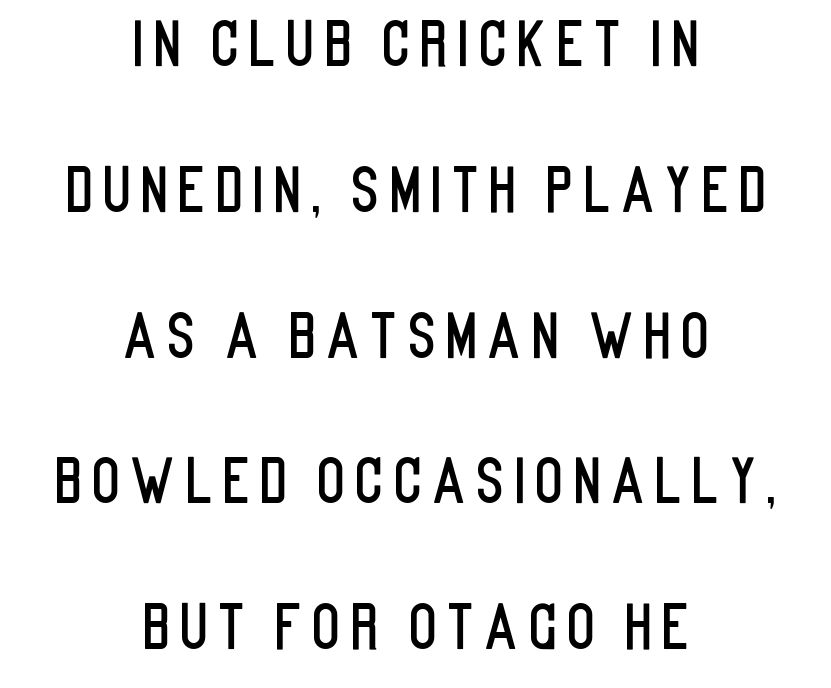
Q: Is the text italic (slanted)? A: No, it is upright.
Q: Is the typeface a serif or a sans-serif typeface? A: Sans-serif.
Q: Is the text underlined? A: No.
Q: How is the paragraph aligned? A: Centered.
Q: Is the spacing between lines tight, normal or loose? A: Loose.
Q: Width (condensed, normal, or wide)? A: Condensed.
Q: Stroke contrast? A: Low.
Q: x-height? A: Large.
Q: Monospaced? A: No.
